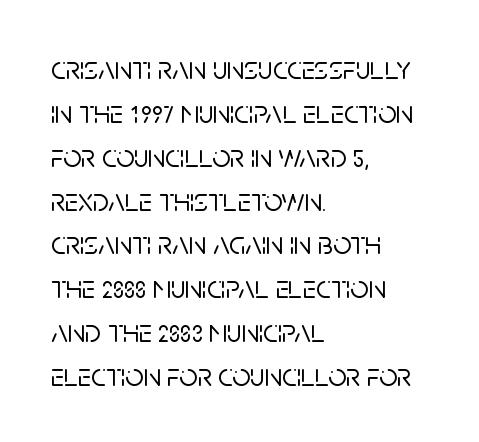
Leftover space on each line is placed entirely after the last word. If you drew a line through each stem, it would be perfectly vertical. The rows are spaced the way most documents space them. The characters display no serif detailing; their extremities are plain.
